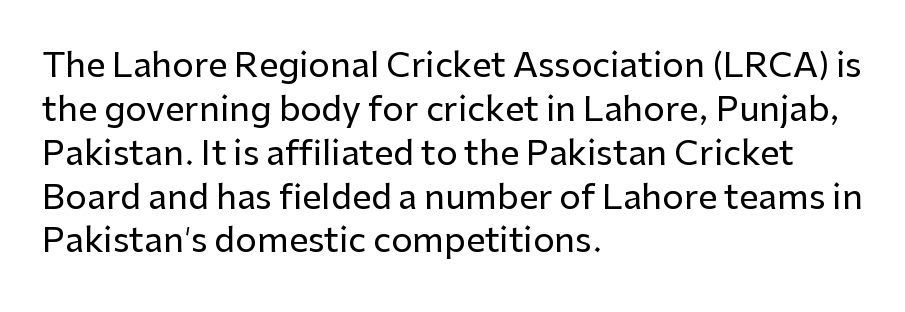
{"serif": "no", "italic": "no", "width": "normal", "stroke_contrast": "low", "x_height": "medium", "monospaced": "no", "underline": "no", "align": "left", "line_spacing": "normal", "line_spacing_ratio": 1.29, "letter_spacing": "normal", "letter_spacing_em": 0.0, "glyph_px": 34}
